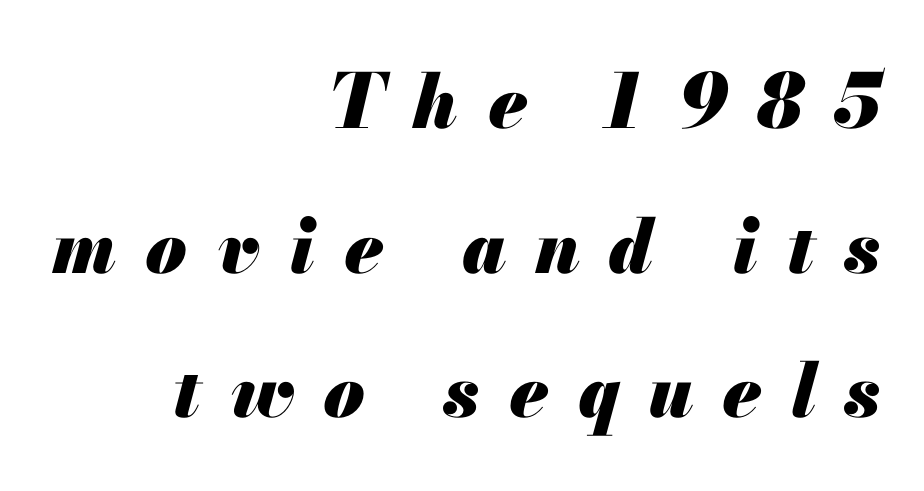
The image shows 75 px heavy type, italic (leaning right); set right-aligned, loose line spacing (1.93x), unusually wide letter spacing (+0.39 em), not underlined; medium stroke contrast and a small x-height.
